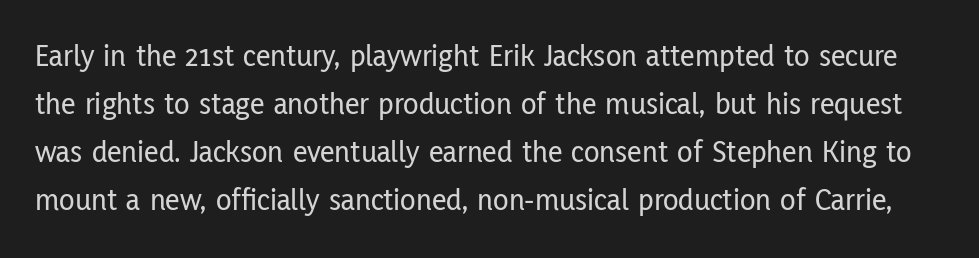
Typographically, this falls in the sans-serif category. Beneath every word, the page is bare. A roman cut, with each character standing at attention. Leading matches the norm, producing a regular column. There is no visible air inserted between adjacent glyphs. You could not count columns in this text — the font is proportionally spaced.
